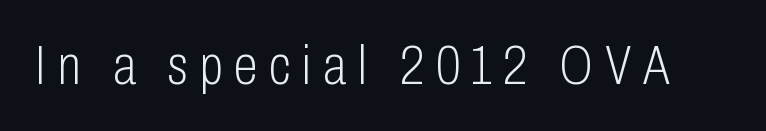
The image shows 55 px light, condensed sans-serif type, upright; set unusually wide letter spacing (+0.21 em), not underlined; low stroke contrast and a medium x-height.
